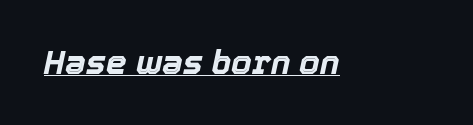
The image shows 33 px bold type, italic (leaning right); set normal letter spacing, underlined; a medium x-height.
